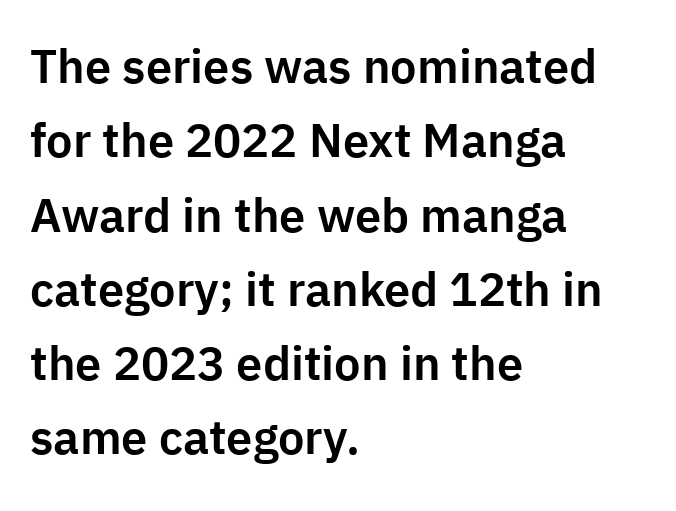
{"serif": "no", "italic": "no", "width": "normal", "stroke_contrast": "low", "x_height": "medium", "monospaced": "no", "underline": "no", "align": "left", "line_spacing": "normal", "line_spacing_ratio": 1.58, "letter_spacing": "normal", "letter_spacing_em": 0.0, "glyph_px": 47}
